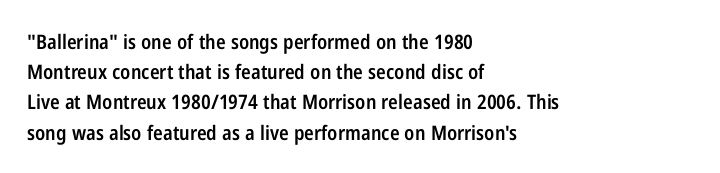
The image shows 20 px text type, upright; set left-aligned, normal line spacing (1.51x), normal letter spacing, not underlined.
